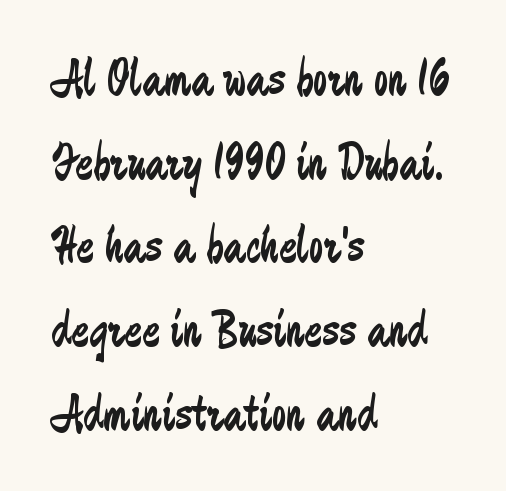
The string is rendered with underlining switched off. Whoever set this chose a conventional vertical rhythm. Note the varied advance widths — an 'i' is clearly narrower than an 'm'. Font category for this specimen: sans-serif. Counters stay open thanks to moderate or lighter strokes.
